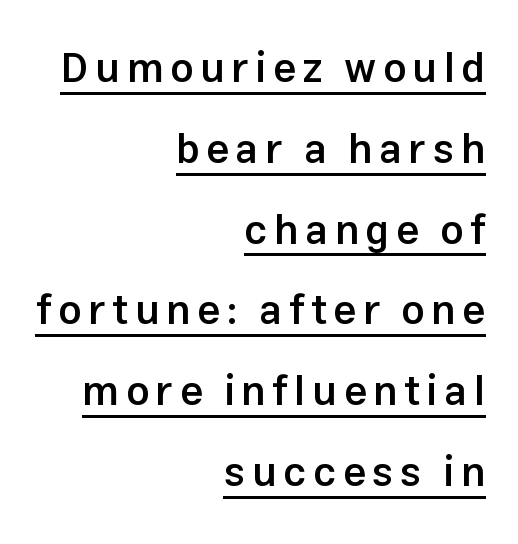
Does a line run under the words? Yes, clearly. Rows of type keep a wide berth in the vertical direction. The type sits square on the baseline with zero lean. Strokes here are thickened, but only to semibold level.
